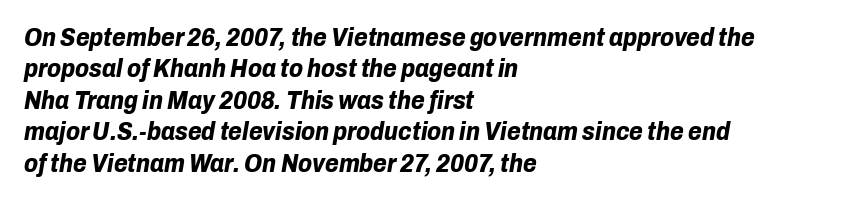
The image shows 25 px bold type, italic (leaning right); set left-aligned, normal line spacing (1.26x), normal letter spacing, not underlined.
